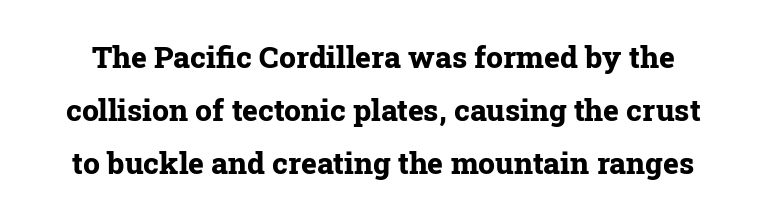
{"serif": "yes", "italic": "no", "bold": "yes", "weight": "bold", "width": "normal", "stroke_contrast": "low", "x_height": "medium", "monospaced": "no", "underline": "no", "line_spacing_ratio": 1.76, "letter_spacing": "normal", "letter_spacing_em": 0.0, "glyph_px": 30}
